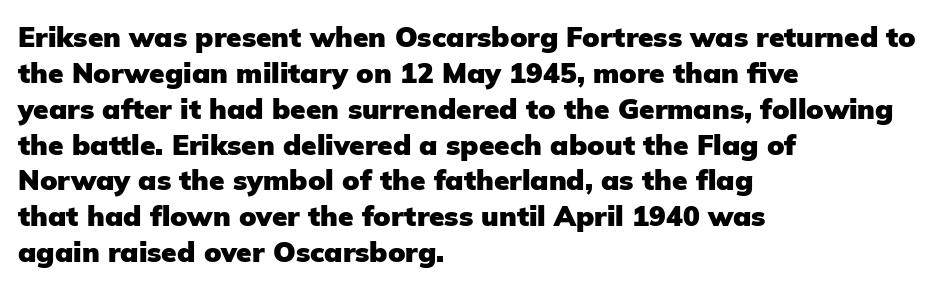
{"serif": "no", "italic": "no", "bold": "yes", "weight": "heavy", "width": "normal", "stroke_contrast": "low", "x_height": "medium", "monospaced": "no", "underline": "no", "align": "left", "line_spacing": "normal", "line_spacing_ratio": 1.28, "letter_spacing": "normal", "letter_spacing_em": 0.0, "glyph_px": 28}
